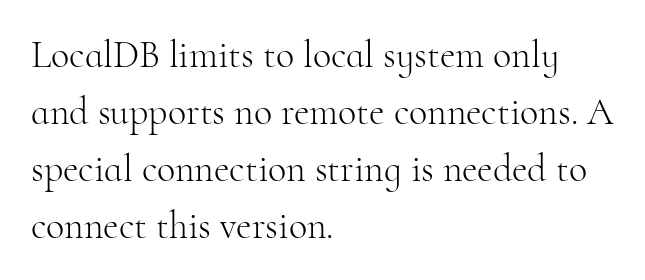
In terms of posture, this sample is upright. The typesetter chose a ragged-right arrangement here. Unbolded letterforms with no extra heft. Small tapered or slab feet sit at the stroke ends, so this counts as serif.
